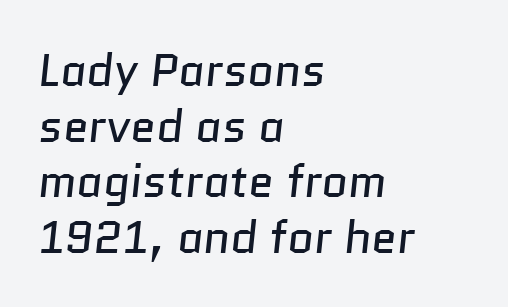
Q: Is the text bold? A: No.
Q: Is the typeface a serif or a sans-serif typeface? A: Sans-serif.
Q: Is the text underlined? A: No.
Q: How is the paragraph aligned? A: Left-aligned.
Q: Is the spacing between letters normal or unusually wide? A: Normal.
Q: Width (condensed, normal, or wide)? A: Normal.
Q: Stroke contrast? A: Low.
Q: x-height? A: Medium.
Q: Monospaced? A: No.
